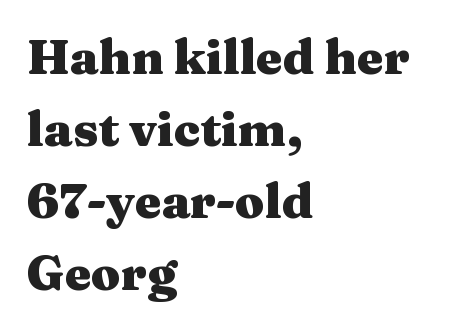
The image shows 48 px heavy, wide serif type, upright; set left-aligned, normal line spacing (1.5x), normal letter spacing, not underlined; medium stroke contrast and a medium x-height.
